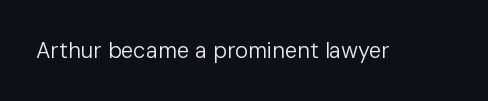
{"italic": "no", "bold": "no", "underline": "no", "letter_spacing": "normal", "letter_spacing_em": 0.0, "glyph_px": 22}
